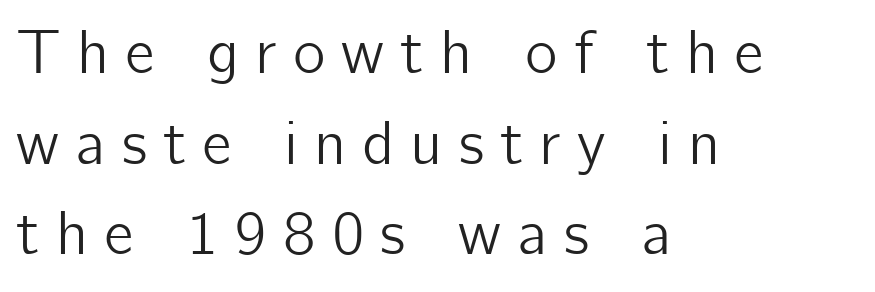
Q: Is the text italic (slanted)? A: No, it is upright.
Q: Is the typeface a serif or a sans-serif typeface? A: Sans-serif.
Q: Is the text underlined? A: No.
Q: How is the paragraph aligned? A: Left-aligned.
Q: Is the spacing between letters normal or unusually wide? A: Unusually wide.
Q: Is the spacing between lines tight, normal or loose? A: Normal.
Q: Width (condensed, normal, or wide)? A: Normal.
Q: Stroke contrast? A: Low.
Q: x-height? A: Medium.
Q: Monospaced? A: No.
